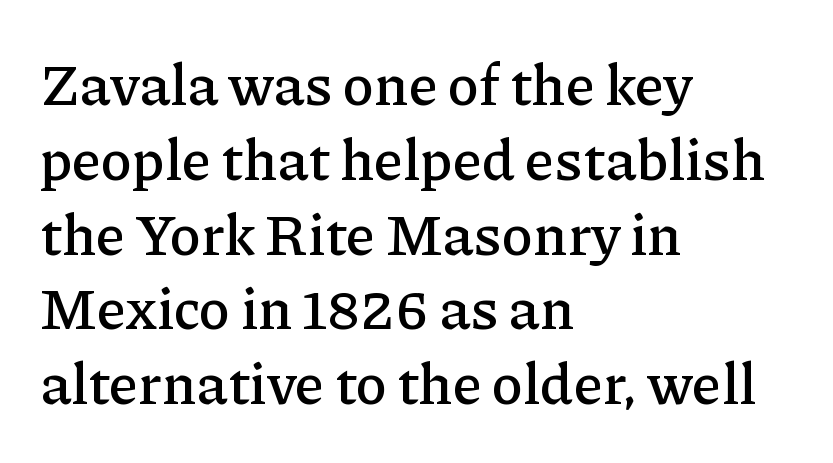
Q: Is the text italic (slanted)? A: No, it is upright.
Q: Is the typeface a serif or a sans-serif typeface? A: Serif.
Q: Is the text underlined? A: No.
Q: How is the paragraph aligned? A: Left-aligned.
Q: Is the spacing between letters normal or unusually wide? A: Normal.
Q: Is the spacing between lines tight, normal or loose? A: Normal.
Q: Width (condensed, normal, or wide)? A: Normal.
Q: Stroke contrast? A: Low.
Q: x-height? A: Medium.
Q: Monospaced? A: No.
